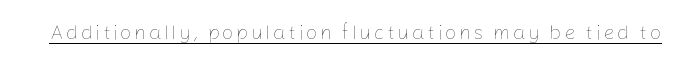
Q: Is the text bold? A: No.
Q: Is the text italic (slanted)? A: No, it is upright.
Q: Is the text underlined? A: Yes.
